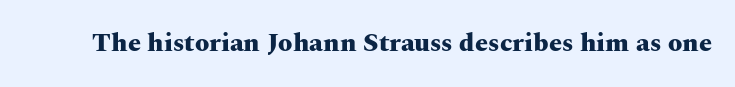
{"italic": "no", "bold": "yes", "underline": "no", "letter_spacing": "normal", "letter_spacing_em": 0.0, "glyph_px": 26}
